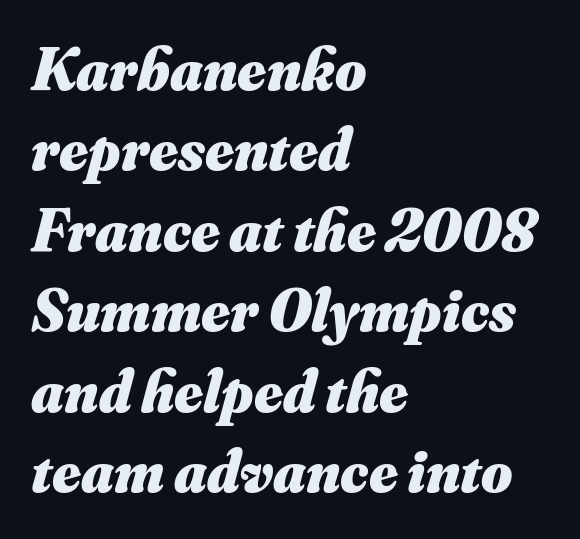
{"italic": "yes", "lean": "right", "slant_degrees": 16, "bold": "yes", "weight": "heavy", "width": "normal", "stroke_contrast": "medium", "x_height": "small", "monospaced": "no", "underline": "no", "align": "left", "line_spacing": "normal", "line_spacing_ratio": 1.34, "letter_spacing": "normal", "letter_spacing_em": 0.0, "glyph_px": 60}
